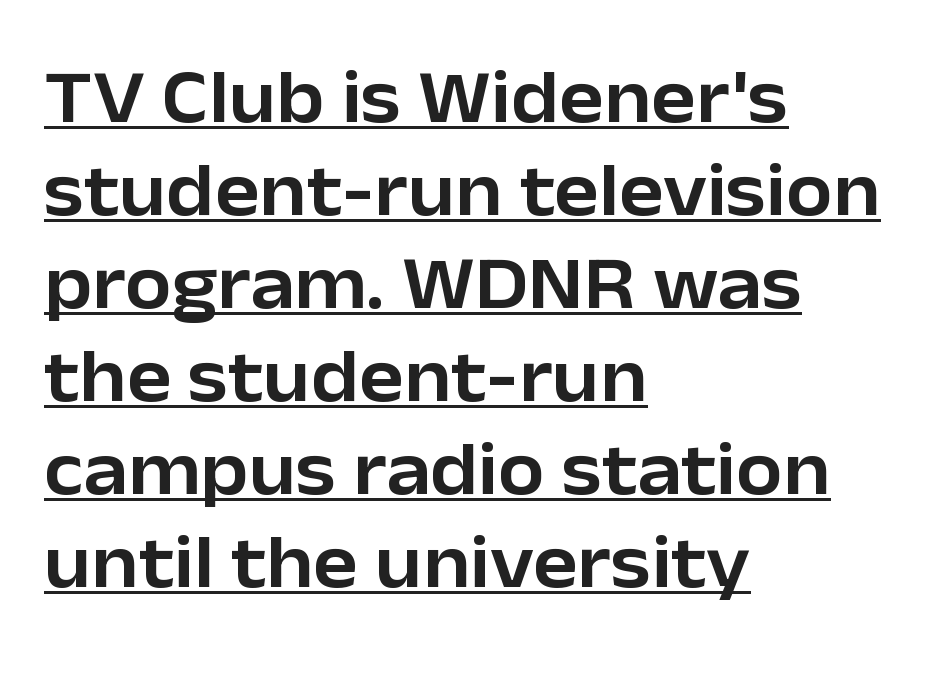
The letters carry no serifs — their stems end cleanly without finishing strokes. This sample has the flowing, uneven cadence of proportional lettering. Quick note: not italic, upright. The typesetter chose a ragged-right arrangement here. A typographer would call this underscored text.
